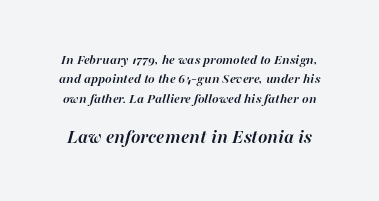
Q: Is the text bold? A: Yes.
Q: Is the text italic (slanted)? A: Yes, it leans right by about 16 degrees.
Q: Is the text underlined? A: No.
Q: Is the spacing between letters normal or unusually wide? A: Normal.
Q: Is the spacing between lines tight, normal or loose? A: Normal.
Q: Which block of text is set in a larger size, the first (top) or the second (bottom)? A: The second (bottom) one.
